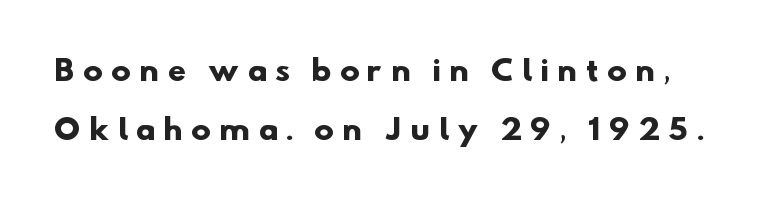
Q: Is the text bold? A: Yes.
Q: Is the typeface a serif or a sans-serif typeface? A: Sans-serif.
Q: Is the text underlined? A: No.
Q: Is the spacing between letters normal or unusually wide? A: Unusually wide.
Q: Is the spacing between lines tight, normal or loose? A: Loose.
Q: Width (condensed, normal, or wide)? A: Normal.
Q: Stroke contrast? A: Low.
Q: x-height? A: Small.
Q: Monospaced? A: No.
